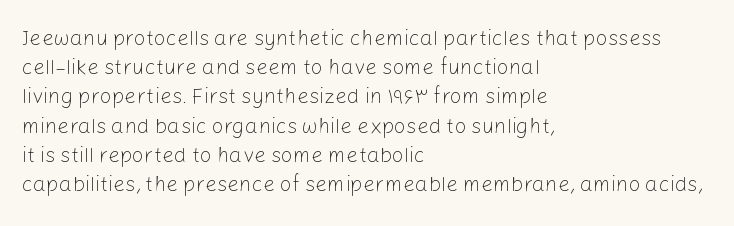
Tracking here is standard; glyphs follow each other at the usual distance. Heft: none added — not bold. These lines are set flush left with a ragged right edge. The letters stand straight up with perfectly vertical stems. Has an underline been added? It has not.
